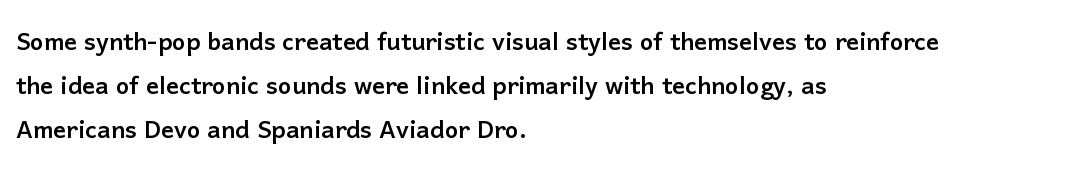
{"serif": "no", "italic": "no", "width": "normal", "stroke_contrast": "low", "x_height": "medium", "monospaced": "no", "underline": "no", "align": "left", "line_spacing": "normal", "line_spacing_ratio": 1.38, "letter_spacing": "normal", "letter_spacing_em": 0.0, "glyph_px": 32}
